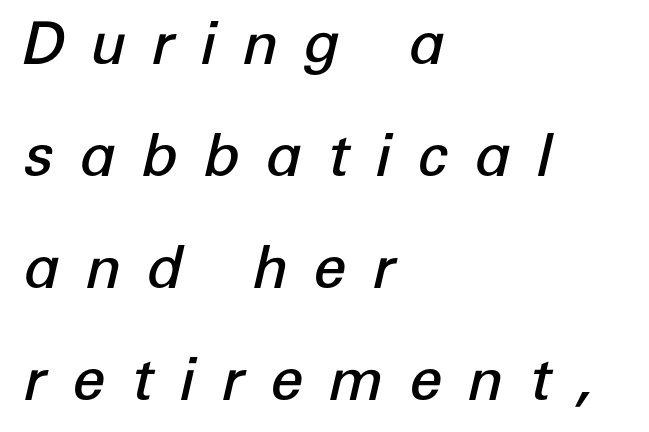
{"italic": "yes", "lean": "right", "slant_degrees": 12, "bold": "semi", "weight": "semibold", "width": "normal", "stroke_contrast": "low", "x_height": "medium", "monospaced": "no", "underline": "no", "align": "left", "line_spacing": "loose", "line_spacing_ratio": 1.9, "letter_spacing": "wide", "letter_spacing_em": 0.43, "glyph_px": 59}
